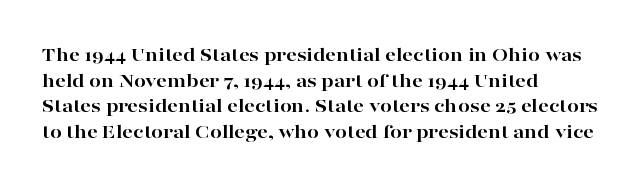
Is there any slant? The stems are plumb. The zone under the glyphs is completely vacant. Caption: bold face, heavy strokes. Each word holds together tightly as a unit, with standard inter-letter gaps. Does the copy run flush right? No — it runs flush left.
